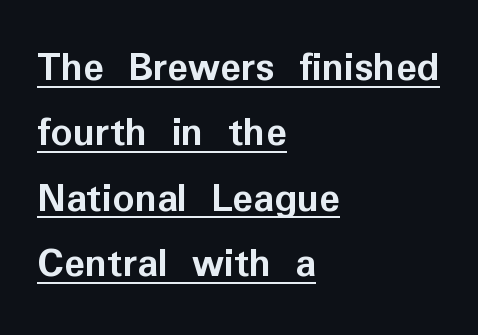
{"serif": "no", "italic": "no", "bold": "yes", "weight": "semibold", "width": "normal", "stroke_contrast": "low", "x_height": "medium", "monospaced": "no", "underline": "yes", "align": "left", "line_spacing": "normal", "line_spacing_ratio": 1.52, "letter_spacing": "normal", "letter_spacing_em": 0.0, "glyph_px": 43}
